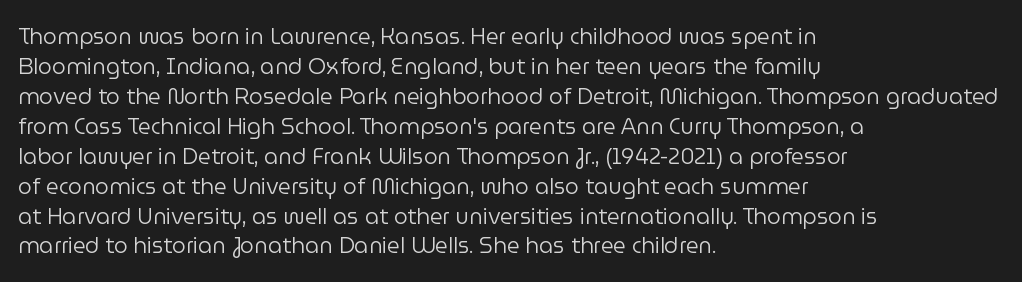
Q: Is the text bold? A: No.
Q: Is the text italic (slanted)? A: No, it is upright.
Q: Is the text underlined? A: No.
Q: How is the paragraph aligned? A: Left-aligned.
Q: Is the spacing between letters normal or unusually wide? A: Normal.
Q: Is the spacing between lines tight, normal or loose? A: Normal.
